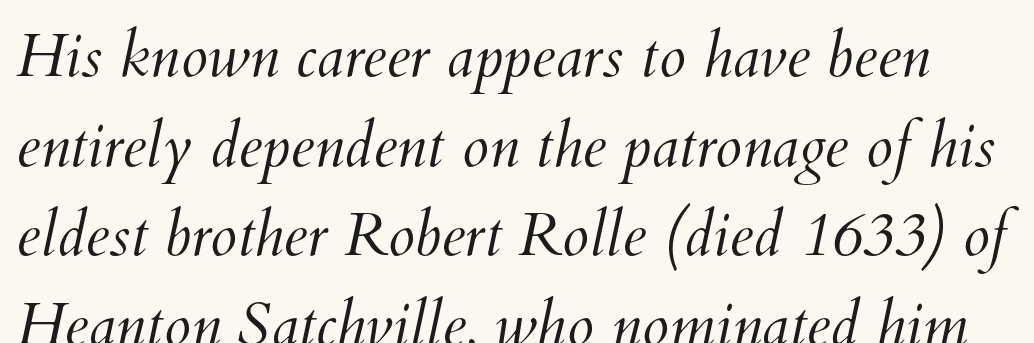
{"bold": "no", "weight": "light", "width": "normal", "stroke_contrast": "medium", "x_height": "small", "monospaced": "no", "underline": "no", "line_spacing": "normal", "line_spacing_ratio": 1.47, "letter_spacing": "normal", "letter_spacing_em": 0.0, "glyph_px": 61}
